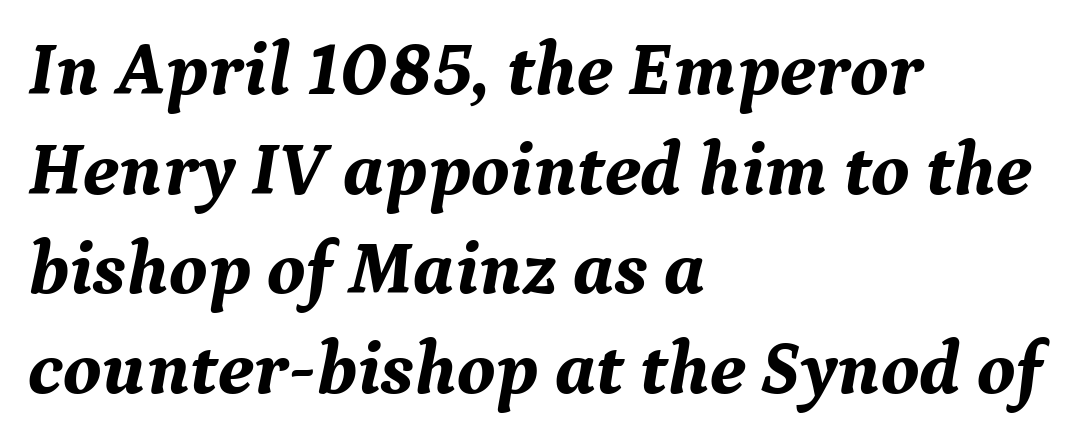
Italic? Definitely — the glyphs are oblique. Baseline-to-baseline distance is the conventional proportion of letter height. Quick note: underline off. No extra tracking has been applied to these lines. This rendering uses left alignment, leaving the right contour irregular. The glyphs have the mass of a bold cut.
